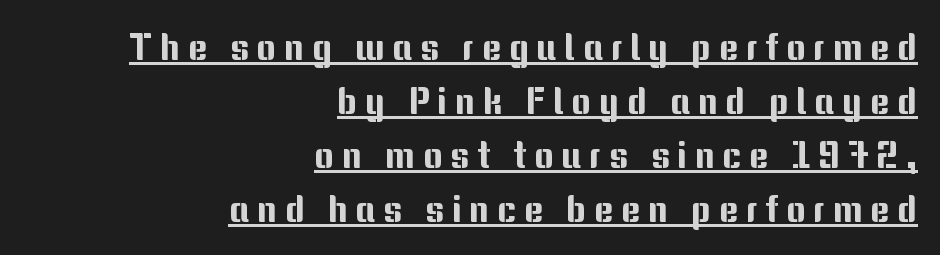
You can see a thin bar hugging the bottom of the glyphs. Here the designer chose a conventional face with non-uniform glyph widths. Where is the straight margin? On the right. Rows of type keep a routine distance in the vertical direction. Unlike a traditional serif, this face leaves its strokes unadorned. Tracking value appears strongly positive — letters spread wide.
